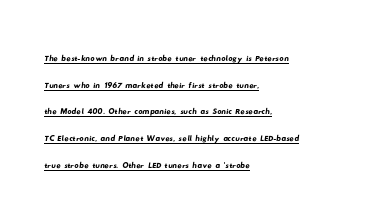
Characters follow at the spacing the type designer built in. What decoration does the sample have? An underline. A typesetter would call this leading conventional body-copy spacing. Visually the block forms a straight wall on the left and a jagged coastline on the right.
